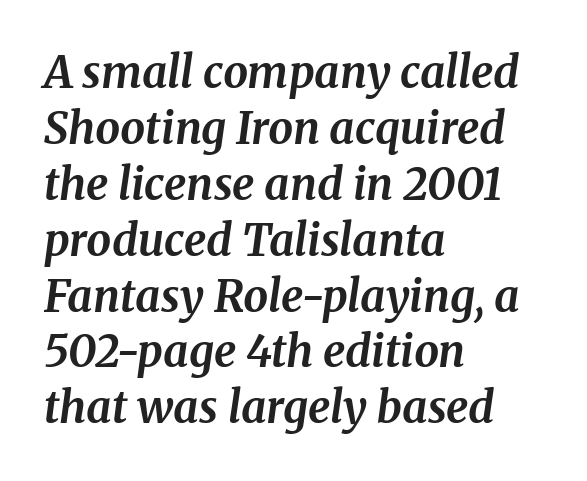
{"serif": "yes", "italic": "yes", "lean": "right", "slant_degrees": 8, "bold": "yes", "weight": "bold", "width": "normal", "stroke_contrast": "medium", "x_height": "medium", "monospaced": "no", "underline": "no", "align": "left", "line_spacing": "normal", "line_spacing_ratio": 1.27, "letter_spacing": "normal", "letter_spacing_em": 0.0, "glyph_px": 44}
